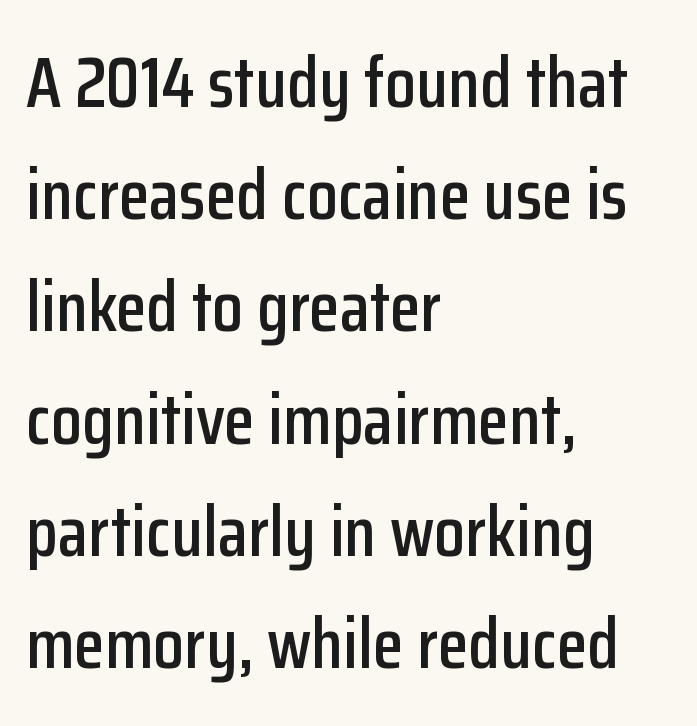
{"serif": "no", "italic": "no", "width": "condensed", "stroke_contrast": "low", "x_height": "medium", "monospaced": "no", "underline": "no", "align": "left", "line_spacing": "normal", "line_spacing_ratio": 1.58, "letter_spacing": "normal", "letter_spacing_em": 0.0, "glyph_px": 71}
